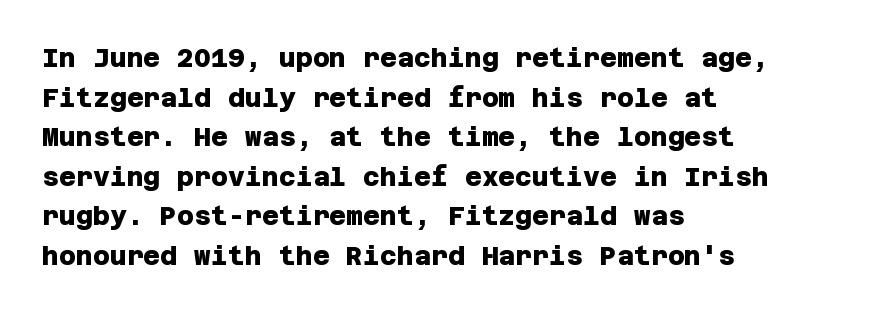
{"bold": "yes", "underline": "no", "align": "left", "line_spacing": "normal", "line_spacing_ratio": 1.52, "letter_spacing": "normal", "letter_spacing_em": 0.0, "glyph_px": 26}
